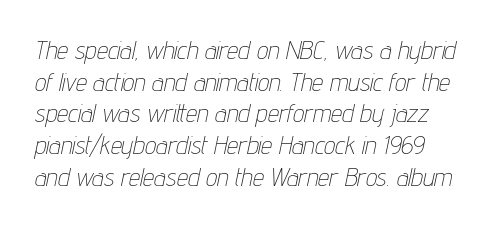
The image shows 25 px text type, italic (leaning right); set normal line spacing (1.27x), normal letter spacing, not underlined.
